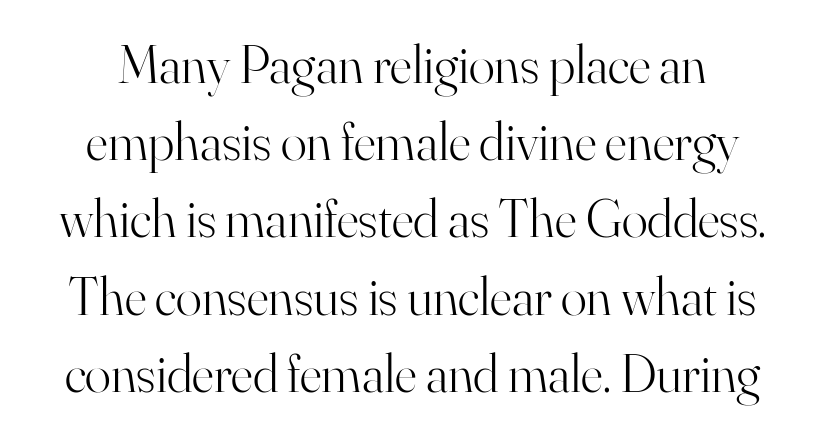
{"serif": "yes", "italic": "no", "bold": "no", "weight": "light", "width": "normal", "stroke_contrast": "high", "x_height": "small", "monospaced": "no", "underline": "no", "line_spacing": "normal", "line_spacing_ratio": 1.43, "letter_spacing": "normal", "letter_spacing_em": 0.0, "glyph_px": 54}
